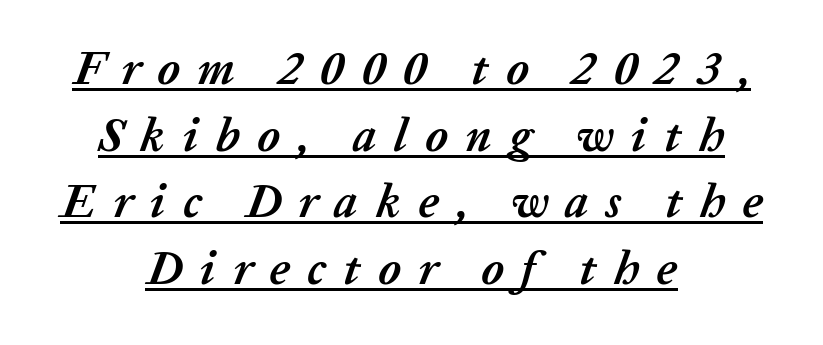
A dark, heavy texture on the line: the type is bold. Emphasis-style slanted type is in use. Varying glyph widths throughout — classic text-font behaviour. The face used here is rendered with a markedly widened letterfit. The lines in this sample share a center point and differ in where they start and stop. The designer left line spacing at the default.
